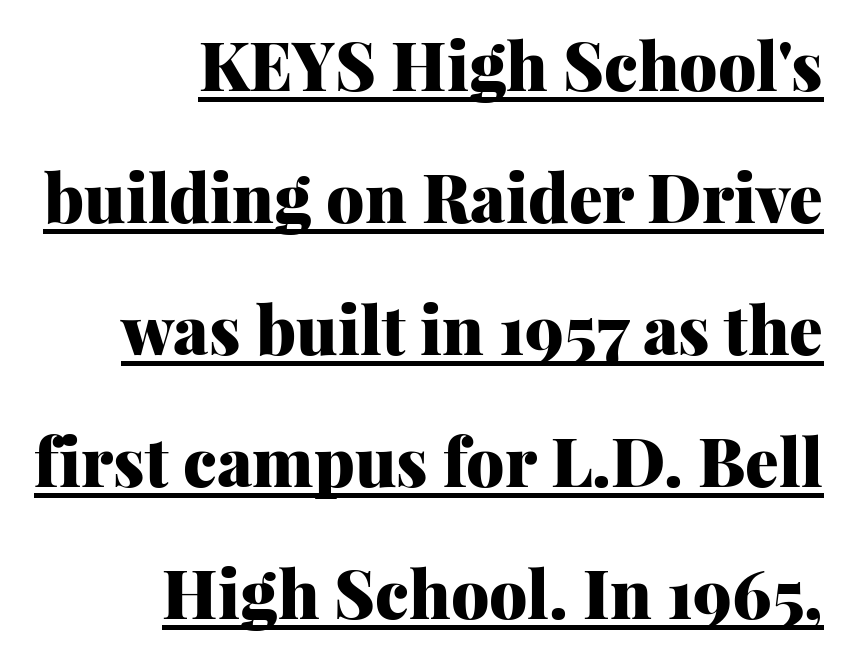
The image shows 67 px heavy serif type, upright; set right-aligned, loose line spacing (1.97x), normal letter spacing, underlined; medium stroke contrast and a medium x-height.
